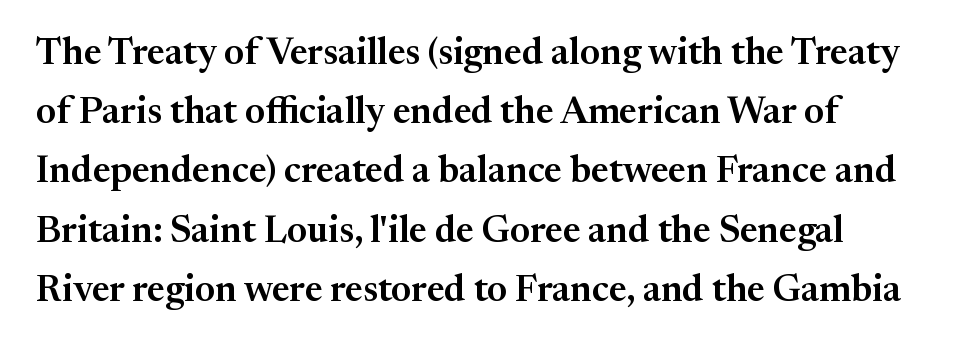
You can tell it's not italic because the verticals are truly vertical. Leftover space on each line is placed entirely after the last word. Does the leading feel generous? No, just average. This sample uses plain, unmodified letter spacing.
